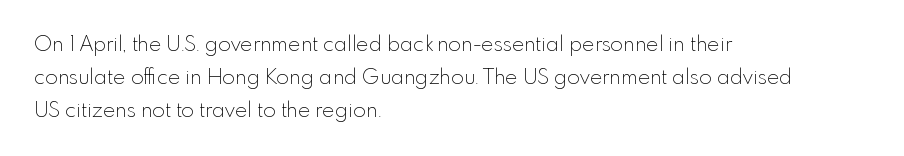
Upright lettering throughout. The rows are spaced the way most documents space them. These lines stack with their left ends in a neat column. The space beneath each line is pristine and unruled. This sample uses plain, unmodified letter spacing. Stem width sits at or under what a default text font uses.
